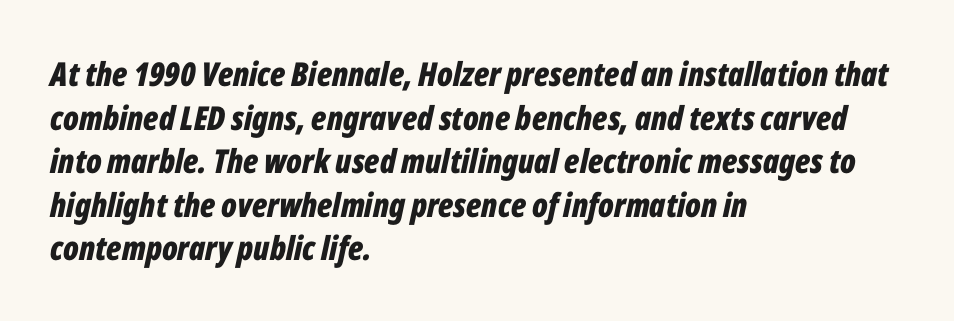
{"italic": "yes", "lean": "right", "slant_degrees": 12, "bold": "yes", "weight": "bold", "width": "condensed", "stroke_contrast": "low", "x_height": "medium", "monospaced": "no", "underline": "no", "align": "left", "line_spacing": "normal", "line_spacing_ratio": 1.32, "letter_spacing": "normal", "letter_spacing_em": 0.0, "glyph_px": 33}
